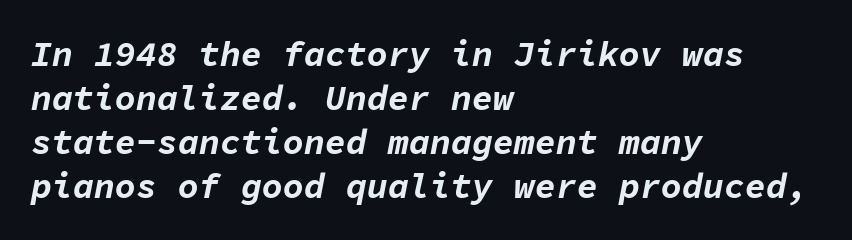
Q: Is the text bold? A: Yes.
Q: Is the text italic (slanted)? A: Yes, it leans right by about 11 degrees.
Q: Is the text underlined? A: No.
Q: How is the paragraph aligned? A: Left-aligned.
Q: Is the spacing between letters normal or unusually wide? A: Normal.
Q: Is the spacing between lines tight, normal or loose? A: Normal.
Q: Width (condensed, normal, or wide)? A: Normal.
Q: Stroke contrast? A: Low.
Q: x-height? A: Medium.
Q: Monospaced? A: Yes.
